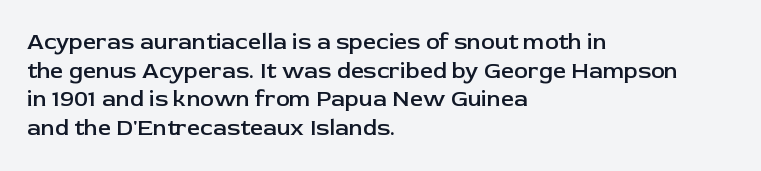
Q: Is the text bold? A: Semi-bold.
Q: Is the text italic (slanted)? A: No, it is upright.
Q: Is the text underlined? A: No.
Q: How is the paragraph aligned? A: Left-aligned.
Q: Is the spacing between letters normal or unusually wide? A: Normal.
Q: Is the spacing between lines tight, normal or loose? A: Normal.
